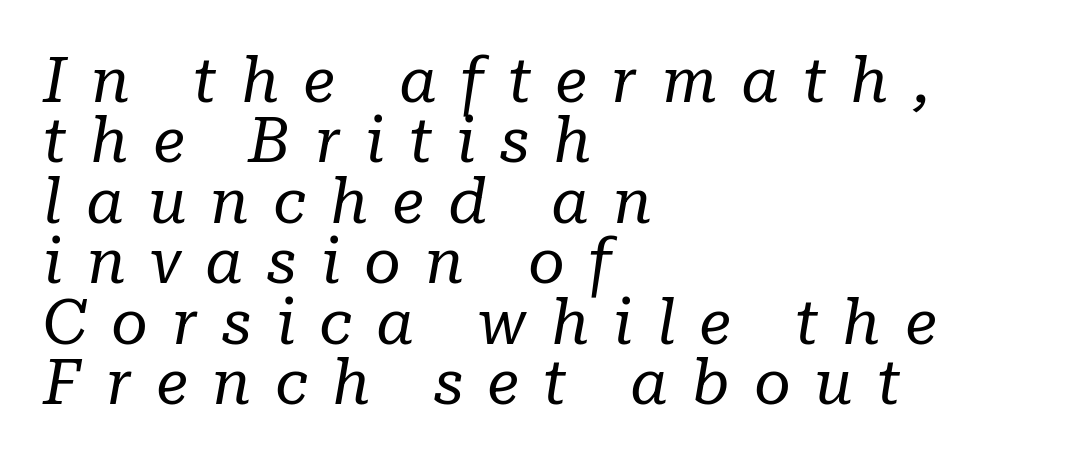
The image shows 63 px regular-weight serif type, italic (leaning right); set left-aligned, tight line spacing (0.96x), unusually wide letter spacing (+0.38 em), not underlined; low stroke contrast and a medium x-height.
